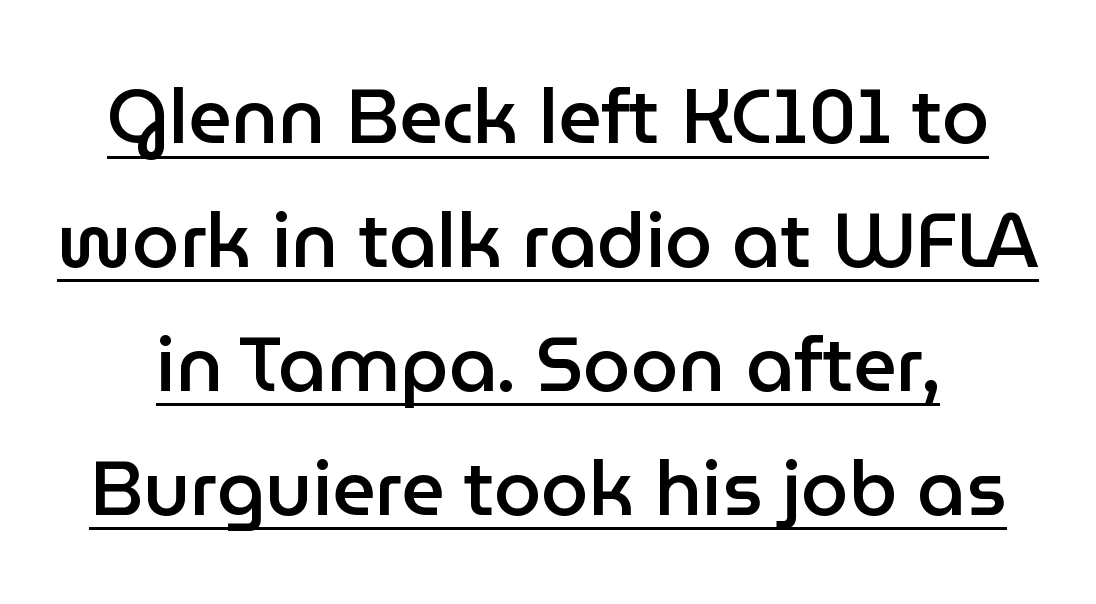
Q: Is the text bold? A: Semi-bold.
Q: Is the text italic (slanted)? A: No, it is upright.
Q: Is the typeface a serif or a sans-serif typeface? A: Sans-serif.
Q: Is the text underlined? A: Yes.
Q: Is the spacing between letters normal or unusually wide? A: Normal.
Q: Is the spacing between lines tight, normal or loose? A: Normal.
Q: Width (condensed, normal, or wide)? A: Normal.
Q: Stroke contrast? A: Low.
Q: x-height? A: Medium.
Q: Monospaced? A: No.
